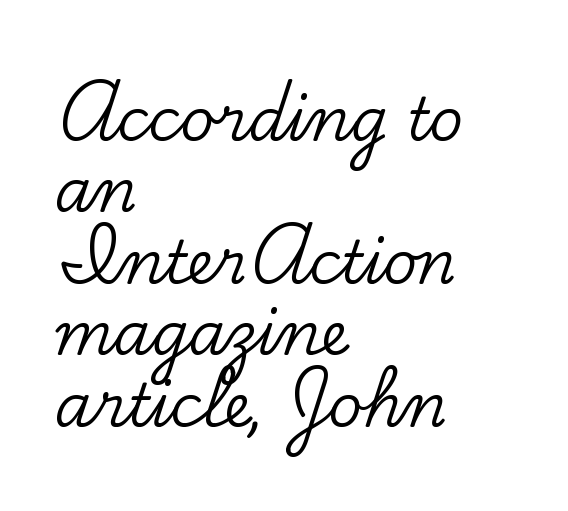
Q: Is the text italic (slanted)? A: Yes.
Q: Is the typeface a serif or a sans-serif typeface? A: Serif.
Q: Is the text underlined? A: No.
Q: How is the paragraph aligned? A: Left-aligned.
Q: Is the spacing between letters normal or unusually wide? A: Normal.
Q: Width (condensed, normal, or wide)? A: Normal.
Q: Stroke contrast? A: Low.
Q: x-height? A: Small.
Q: Monospaced? A: No.
